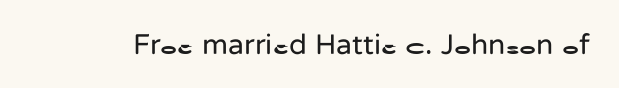
Does the lettering tilt? It doesn't — this is upright. Here the designer chose a conventional face with non-uniform glyph widths. Unmarked baselines from the first word to the last. Look at the tracking — it's just the regular setting, nothing added.
